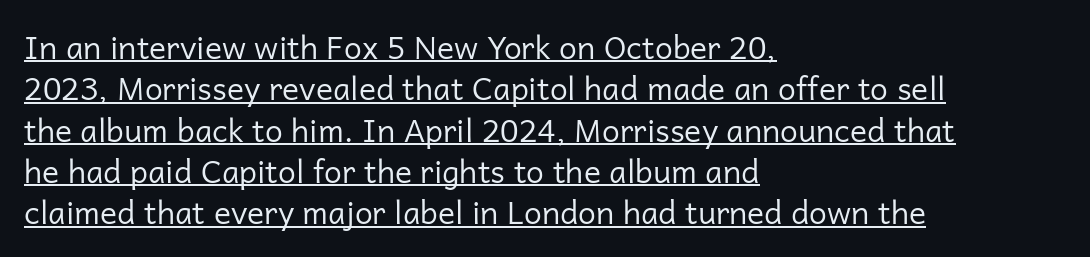
The image shows 32 px regular-weight sans-serif type, upright; set left-aligned, normal line spacing (1.29x), normal letter spacing, underlined; low stroke contrast and a medium x-height.
